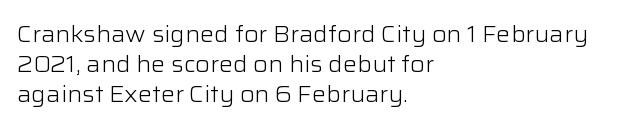
Q: Is the text bold? A: No.
Q: Is the text italic (slanted)? A: No, it is upright.
Q: Is the text underlined? A: No.
Q: How is the paragraph aligned? A: Left-aligned.
Q: Is the spacing between letters normal or unusually wide? A: Normal.
Q: Is the spacing between lines tight, normal or loose? A: Normal.
